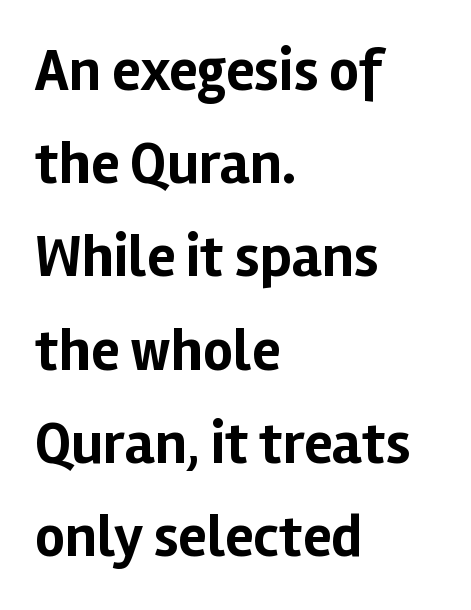
Q: Is the text bold? A: Yes.
Q: Is the text italic (slanted)? A: No, it is upright.
Q: Is the typeface a serif or a sans-serif typeface? A: Sans-serif.
Q: Is the text underlined? A: No.
Q: How is the paragraph aligned? A: Left-aligned.
Q: Is the spacing between letters normal or unusually wide? A: Normal.
Q: Is the spacing between lines tight, normal or loose? A: Normal.
Q: Width (condensed, normal, or wide)? A: Normal.
Q: Stroke contrast? A: Low.
Q: x-height? A: Medium.
Q: Monospaced? A: No.
